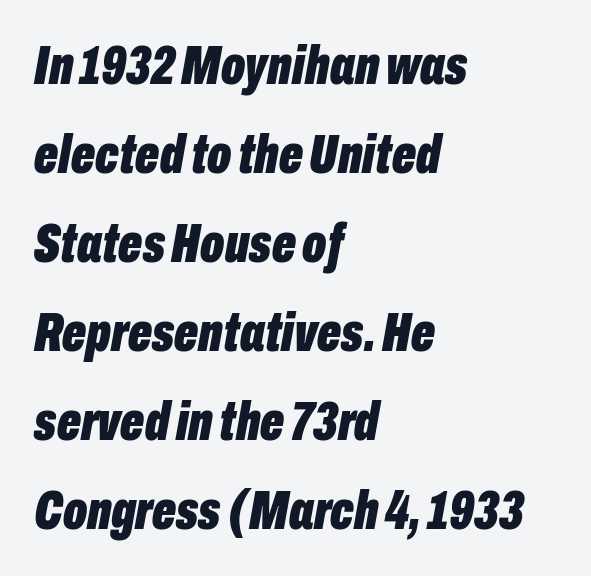
Heavy-handed strokes throughout: this text is bold. Words appear dense and cohesive because spacing is normal. The lines are quadded left. Quick note: italic. Check the space under the baseline: it is left empty. Think of a printed novel: that variable character pitch is what you see here.
